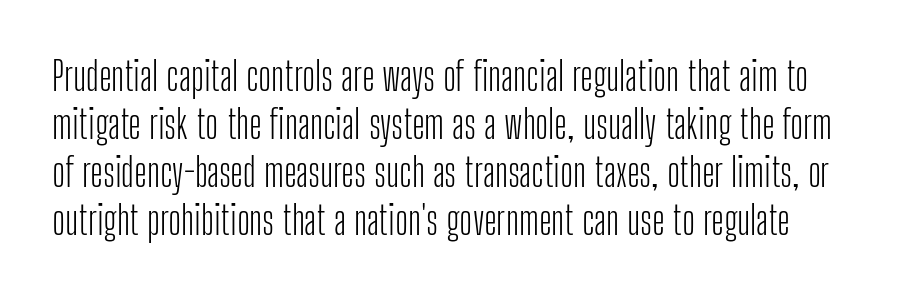
Q: Is the text bold? A: No.
Q: Is the text italic (slanted)? A: No, it is upright.
Q: Is the typeface a serif or a sans-serif typeface? A: Sans-serif.
Q: Is the text underlined? A: No.
Q: Is the spacing between letters normal or unusually wide? A: Normal.
Q: Width (condensed, normal, or wide)? A: Condensed.
Q: Stroke contrast? A: Low.
Q: x-height? A: Medium.
Q: Monospaced? A: No.
